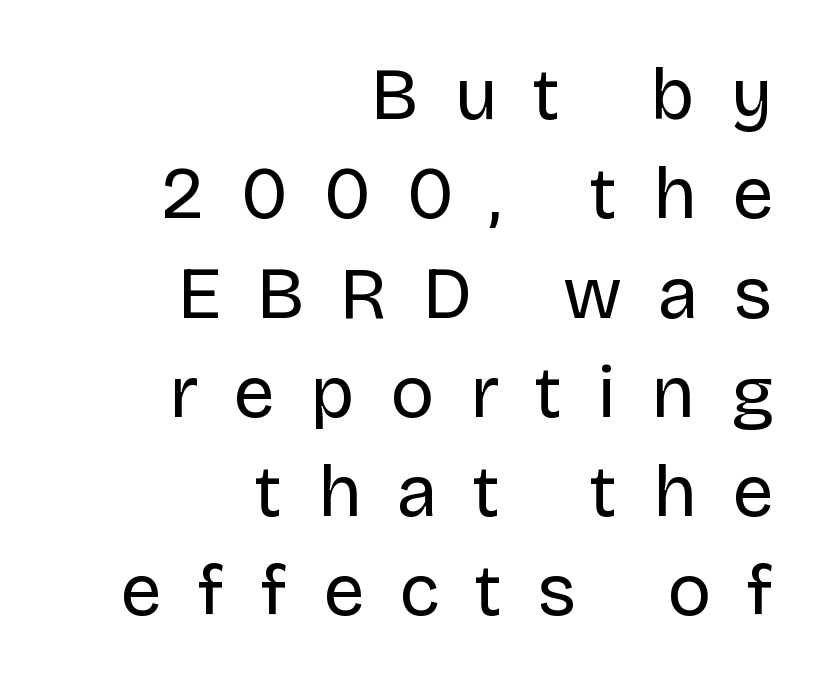
Q: Is the text bold? A: No.
Q: Is the text italic (slanted)? A: No, it is upright.
Q: Is the typeface a serif or a sans-serif typeface? A: Sans-serif.
Q: Is the text underlined? A: No.
Q: How is the paragraph aligned? A: Right-aligned.
Q: Is the spacing between letters normal or unusually wide? A: Unusually wide.
Q: Is the spacing between lines tight, normal or loose? A: Normal.
Q: Width (condensed, normal, or wide)? A: Normal.
Q: Stroke contrast? A: Low.
Q: x-height? A: Large.
Q: Monospaced? A: No.
